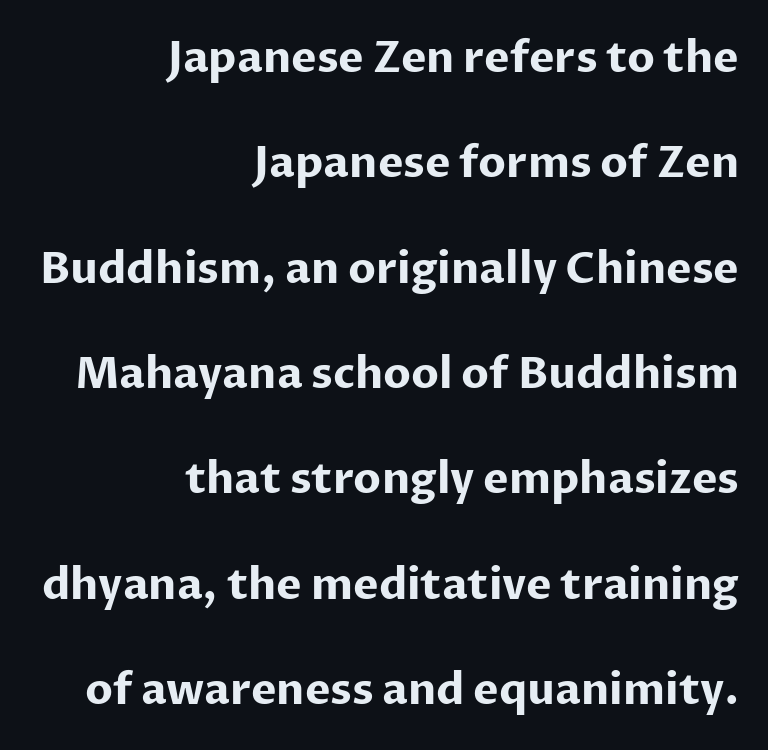
The image shows 43 px bold sans-serif type, upright; set right-aligned, loose line spacing (2.45x), normal letter spacing, not underlined; low stroke contrast and a medium x-height.
